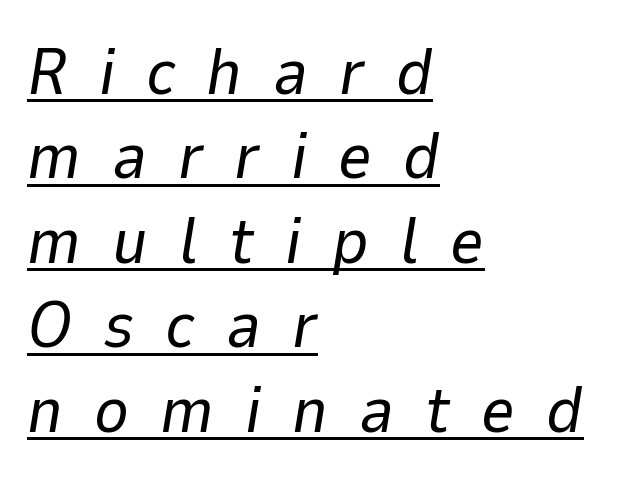
Q: Is the text bold? A: No.
Q: Is the text italic (slanted)? A: Yes, it leans right by about 9 degrees.
Q: Is the text underlined? A: Yes.
Q: How is the paragraph aligned? A: Left-aligned.
Q: Is the spacing between letters normal or unusually wide? A: Unusually wide.
Q: Is the spacing between lines tight, normal or loose? A: Normal.
Q: Width (condensed, normal, or wide)? A: Normal.
Q: Stroke contrast? A: Low.
Q: x-height? A: Medium.
Q: Monospaced? A: No.
